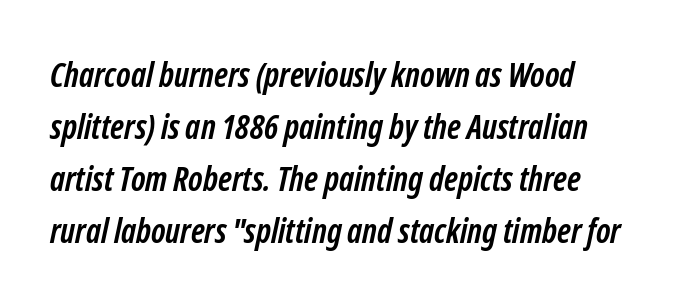
Q: Is the text bold? A: Yes.
Q: Is the typeface a serif or a sans-serif typeface? A: Sans-serif.
Q: Is the text underlined? A: No.
Q: How is the paragraph aligned? A: Left-aligned.
Q: Is the spacing between letters normal or unusually wide? A: Normal.
Q: Is the spacing between lines tight, normal or loose? A: Normal.
Q: Width (condensed, normal, or wide)? A: Condensed.
Q: Stroke contrast? A: Low.
Q: x-height? A: Medium.
Q: Monospaced? A: No.
